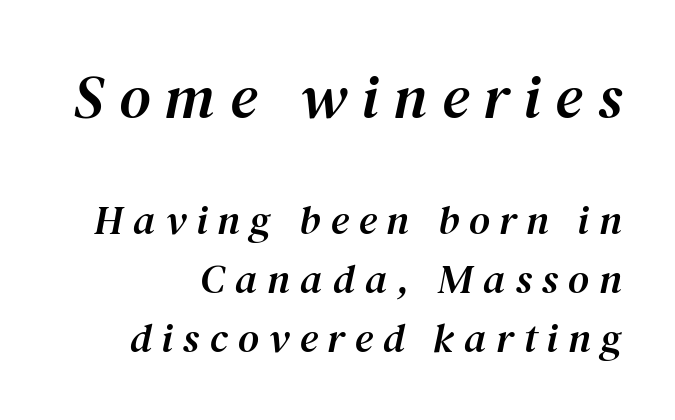
Q: Is the text italic (slanted)? A: Yes, it leans right by about 12 degrees.
Q: Is the typeface a serif or a sans-serif typeface? A: Serif.
Q: Is the text underlined? A: No.
Q: How is the paragraph aligned? A: Right-aligned.
Q: Is the spacing between letters normal or unusually wide? A: Unusually wide.
Q: Is the spacing between lines tight, normal or loose? A: Normal.
Q: Which block of text is set in a larger size, the first (top) or the second (bottom)? A: The first (top) one.
Q: Width (condensed, normal, or wide)? A: Normal.
Q: Stroke contrast? A: Medium.
Q: x-height? A: Medium.
Q: Monospaced? A: No.
